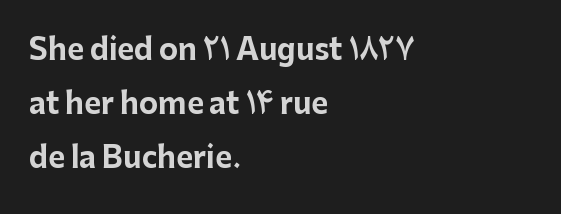
Q: Is the text bold? A: Yes.
Q: Is the text italic (slanted)? A: No, it is upright.
Q: Is the typeface a serif or a sans-serif typeface? A: Sans-serif.
Q: Is the text underlined? A: No.
Q: How is the paragraph aligned? A: Left-aligned.
Q: Is the spacing between letters normal or unusually wide? A: Normal.
Q: Width (condensed, normal, or wide)? A: Normal.
Q: Stroke contrast? A: Low.
Q: x-height? A: Medium.
Q: Monospaced? A: No.
